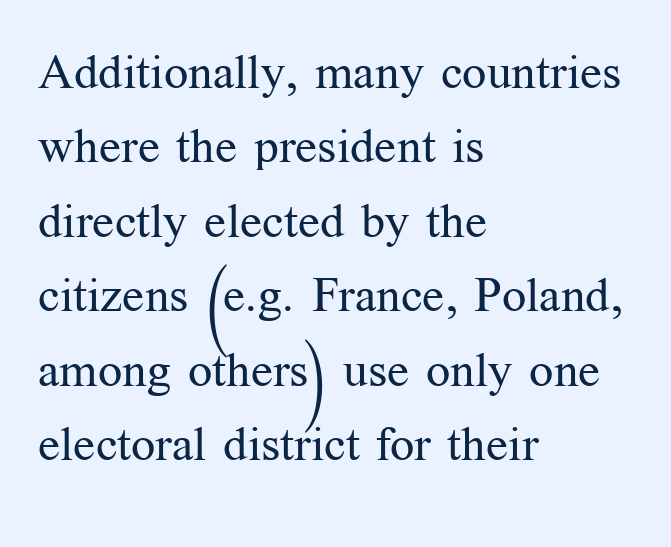
Q: Is the text bold? A: No.
Q: Is the text italic (slanted)? A: No, it is upright.
Q: Is the typeface a serif or a sans-serif typeface? A: Serif.
Q: Is the text underlined? A: No.
Q: How is the paragraph aligned? A: Left-aligned.
Q: Is the spacing between letters normal or unusually wide? A: Normal.
Q: Is the spacing between lines tight, normal or loose? A: Normal.
Q: Width (condensed, normal, or wide)? A: Normal.
Q: Stroke contrast? A: Medium.
Q: x-height? A: Medium.
Q: Monospaced? A: No.
